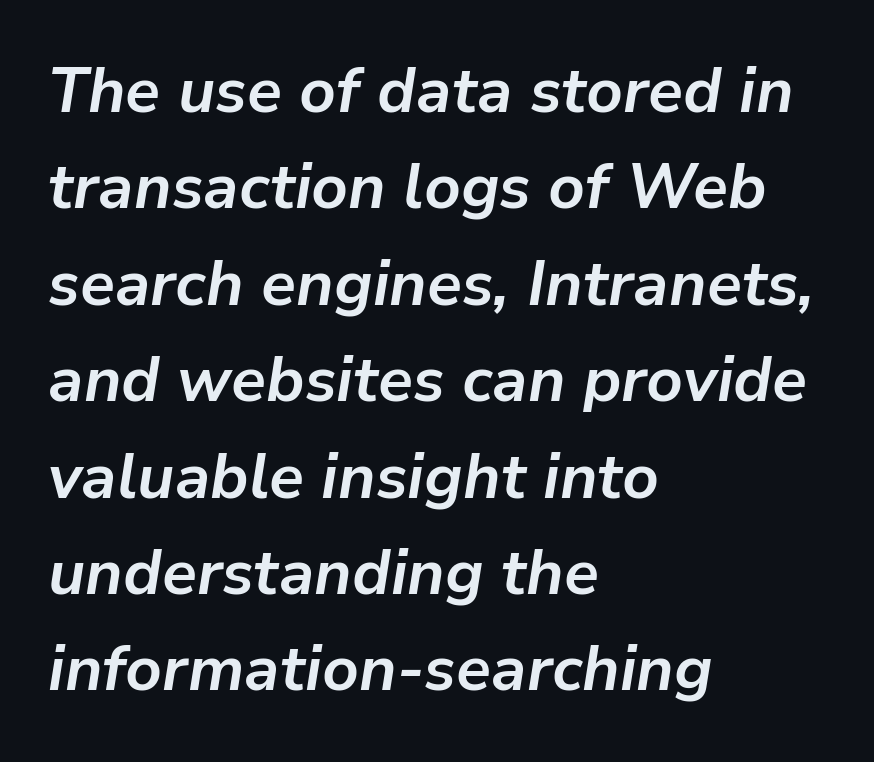
The image shows 63 px bold type, italic (leaning right); set left-aligned, normal line spacing (1.53x), normal letter spacing, not underlined; low stroke contrast and a medium x-height.
